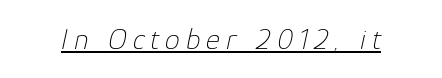
Q: Is the text bold? A: No.
Q: Is the text italic (slanted)? A: Yes, it leans right by about 12 degrees.
Q: Is the text underlined? A: Yes.
Q: Is the spacing between letters normal or unusually wide? A: Unusually wide.
Q: Width (condensed, normal, or wide)? A: Normal.
Q: Stroke contrast? A: Low.
Q: x-height? A: Medium.
Q: Monospaced? A: No.
